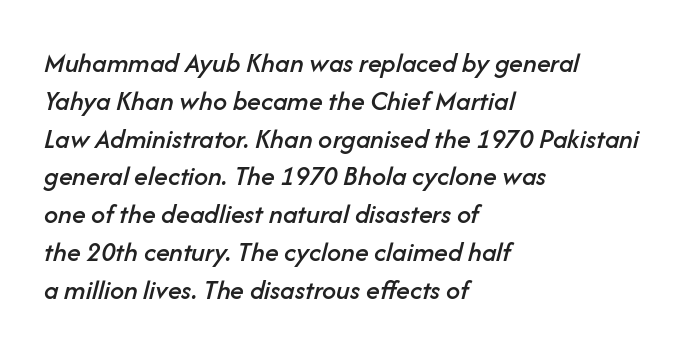
Q: Is the text italic (slanted)? A: Yes, it leans right by about 14 degrees.
Q: Is the text underlined? A: No.
Q: How is the paragraph aligned? A: Left-aligned.
Q: Is the spacing between letters normal or unusually wide? A: Normal.
Q: Is the spacing between lines tight, normal or loose? A: Normal.
Q: Width (condensed, normal, or wide)? A: Normal.
Q: Stroke contrast? A: Low.
Q: x-height? A: Medium.
Q: Monospaced? A: No.
